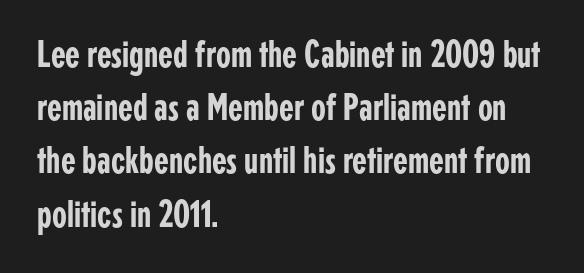
Q: Is the text italic (slanted)? A: No, it is upright.
Q: Is the typeface a serif or a sans-serif typeface? A: Sans-serif.
Q: Is the text underlined? A: No.
Q: How is the paragraph aligned? A: Left-aligned.
Q: Is the spacing between letters normal or unusually wide? A: Normal.
Q: Is the spacing between lines tight, normal or loose? A: Normal.
Q: Width (condensed, normal, or wide)? A: Condensed.
Q: Stroke contrast? A: Low.
Q: x-height? A: Medium.
Q: Monospaced? A: No.
